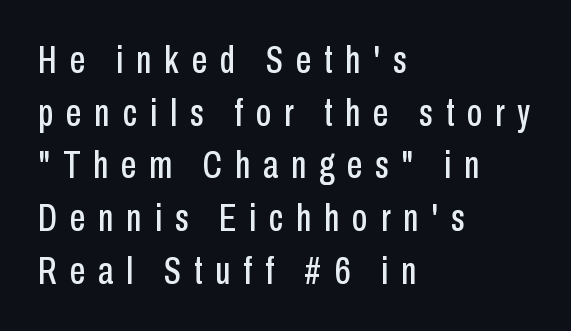
Tracking here is generous; glyphs stand well apart from one another. Note the varied advance widths — an 'i' is clearly narrower than an 'm'. Bare-footed words on every line. Rendered with straight, roman letterforms. Line starts are locked; line ends wander.
